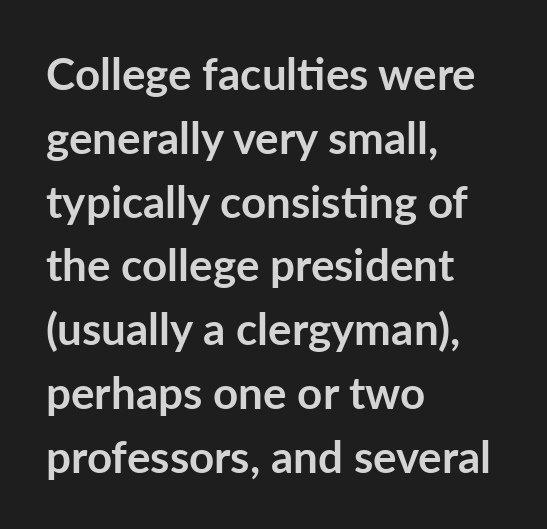
Descenders are the only things crossing below the line. This sample is left-justified, so line endings fall wherever the words run out. This sample uses an upright cut, with every glyph sitting square on the baseline. Compared with an ordinary text face, these strokes are far heavier — a full bold. How would I describe the line gaps? Plain and ordinary.
